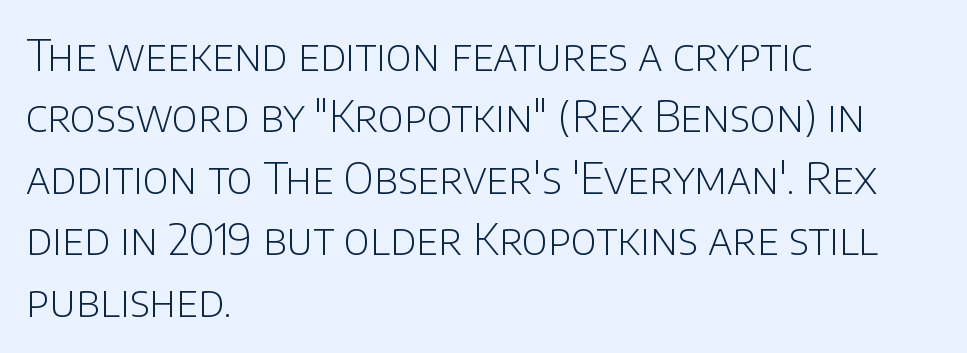
Style check: upright. The gaps between neighbouring characters are ordinary and unremarkable. Think of a printed novel: that variable character pitch is what you see here. A light-to-regular cut is what we see here. Serif or sans? Sans — the stroke terminals are bare.
